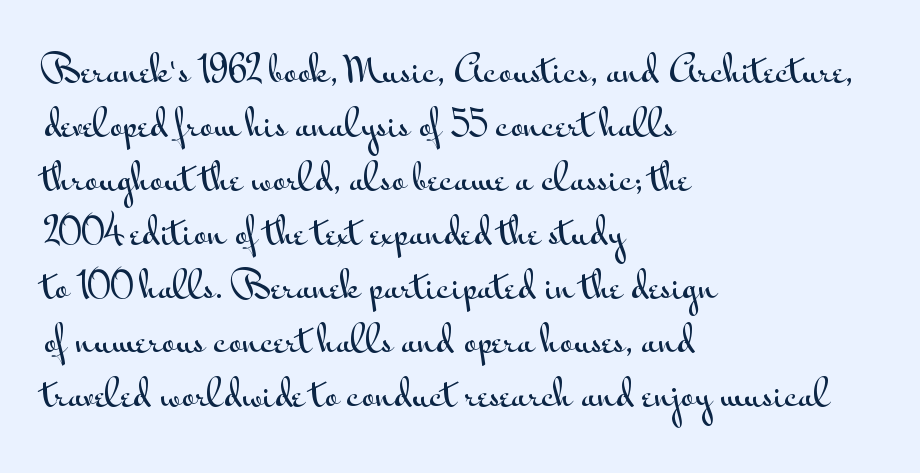
{"serif": "no", "width": "wide", "stroke_contrast": "medium", "x_height": "small", "monospaced": "no", "underline": "no", "align": "left", "line_spacing": "normal", "line_spacing_ratio": 1.5, "letter_spacing": "normal", "letter_spacing_em": 0.0, "glyph_px": 36}
